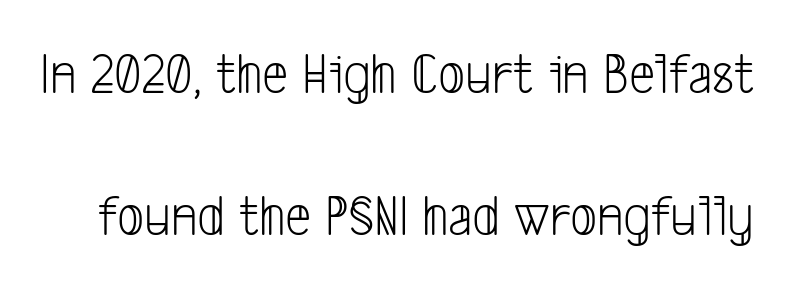
Q: Is the text bold? A: No.
Q: Is the typeface a serif or a sans-serif typeface? A: Sans-serif.
Q: Is the text underlined? A: No.
Q: Is the spacing between letters normal or unusually wide? A: Normal.
Q: Is the spacing between lines tight, normal or loose? A: Loose.
Q: Width (condensed, normal, or wide)? A: Condensed.
Q: Stroke contrast? A: Low.
Q: x-height? A: Medium.
Q: Monospaced? A: No.
